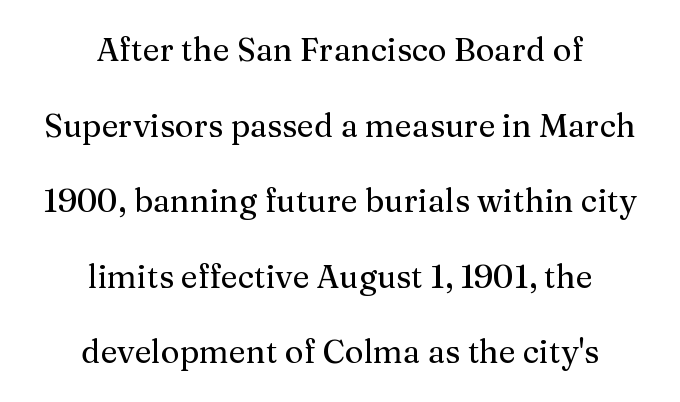
{"serif": "yes", "italic": "no", "width": "normal", "stroke_contrast": "medium", "x_height": "medium", "monospaced": "no", "underline": "no", "align": "center", "line_spacing": "loose", "line_spacing_ratio": 2.36, "letter_spacing": "normal", "letter_spacing_em": 0.0, "glyph_px": 32}
